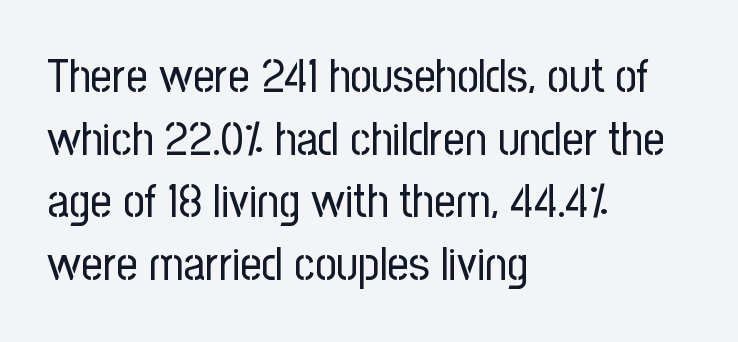
{"serif": "no", "italic": "no", "bold": "no", "weight": "regular", "width": "condensed", "stroke_contrast": "low", "x_height": "medium", "monospaced": "no", "underline": "no", "align": "left", "line_spacing": "normal", "line_spacing_ratio": 1.33, "letter_spacing": "normal", "letter_spacing_em": 0.0, "glyph_px": 47}
